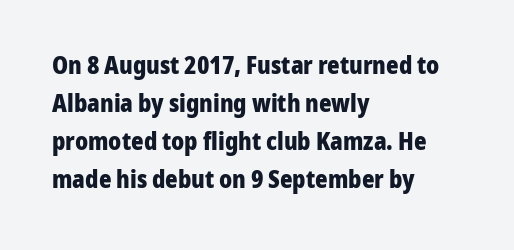
The image shows 24 px bold type, upright; set left-aligned, normal line spacing (1.58x), normal letter spacing, not underlined.
